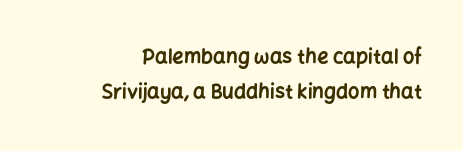
{"italic": "no", "bold": "yes", "underline": "no", "align": "right", "line_spacing_ratio": 1.74, "letter_spacing": "normal", "letter_spacing_em": 0.0, "glyph_px": 20}
